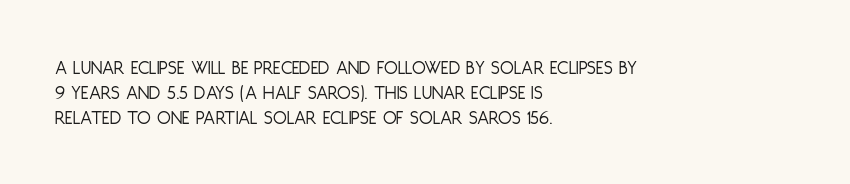
{"italic": "no", "bold": "no", "underline": "no", "align": "left", "line_spacing": "normal", "line_spacing_ratio": 1.25, "letter_spacing": "normal", "letter_spacing_em": 0.0, "glyph_px": 20}
